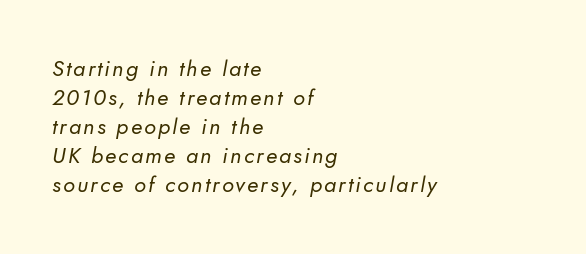
The image shows 22 px text type; set left-aligned, normal line spacing (1.32x), not underlined.
